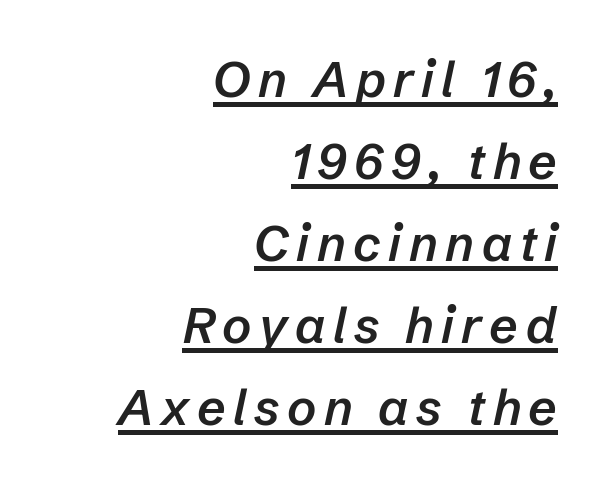
Q: Is the text bold? A: Semi-bold.
Q: Is the text italic (slanted)? A: Yes, it leans right by about 12 degrees.
Q: Is the text underlined? A: Yes.
Q: How is the paragraph aligned? A: Right-aligned.
Q: Is the spacing between lines tight, normal or loose? A: Normal.
Q: Width (condensed, normal, or wide)? A: Normal.
Q: Stroke contrast? A: Low.
Q: x-height? A: Medium.
Q: Monospaced? A: No.
